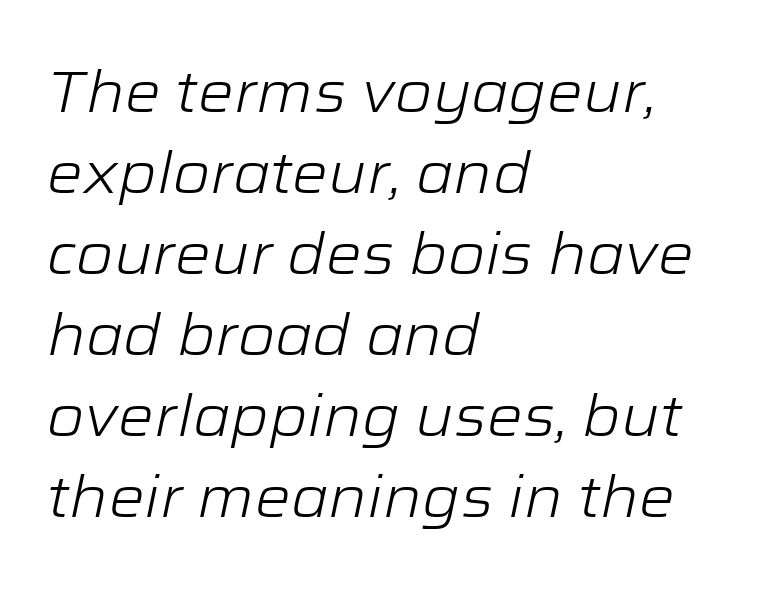
{"italic": "yes", "lean": "right", "slant_degrees": 12, "bold": "no", "weight": "light", "width": "wide", "stroke_contrast": "low", "x_height": "medium", "monospaced": "no", "underline": "no", "align": "left", "line_spacing": "normal", "line_spacing_ratio": 1.42, "letter_spacing": "normal", "letter_spacing_em": 0.0, "glyph_px": 57}
